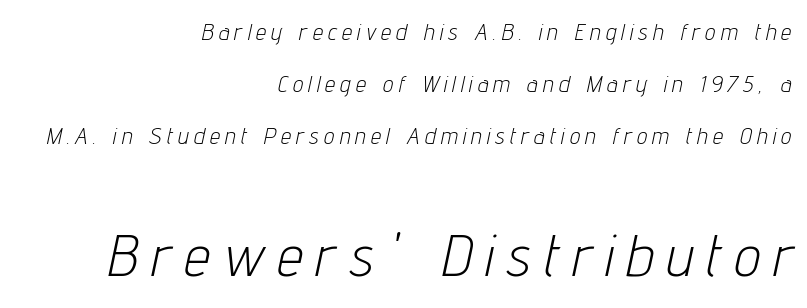
{"italic": "yes", "lean": "right", "slant_degrees": 12, "bold": "no", "weight": "light", "width": "condensed", "stroke_contrast": "low", "x_height": "medium", "monospaced": "no", "underline": "no", "align": "right", "line_spacing": "loose", "line_spacing_ratio": 2.27, "letter_spacing": "wide", "letter_spacing_em": 0.24, "larger_block": "second", "size_ratio": 2.52, "glyph_px": 58}
